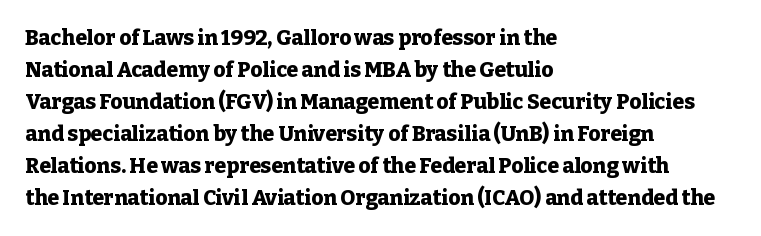
The type sits square on the baseline with zero lean. Summary of weight: heavy, a full bold. Interline gaps are of average width in this sample. The type is set solid horizontally, with unmodified tracking. Underline: absent.
